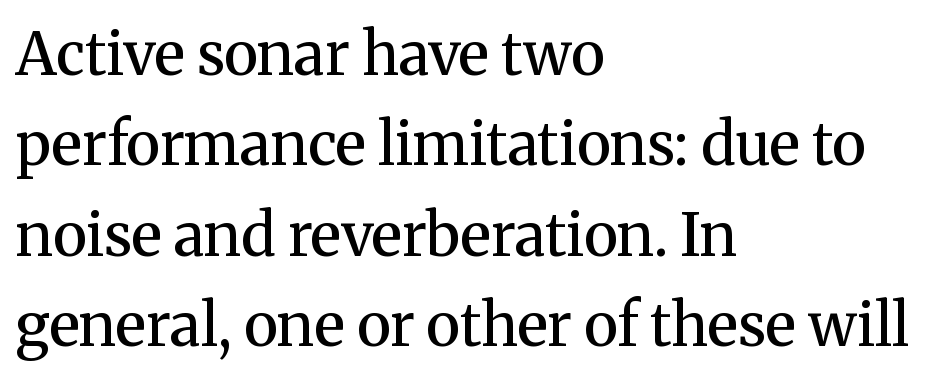
A roman cut, with each character standing at attention. I'd call this a serif setting — the letters wear small feet. Emphasis by weight is partial: semibold. Each letter keeps its own natural width here, so spacing adapts to shape. The strip under each line holds only bare page. Tracking value appears to be zero — textbook default spacing.
